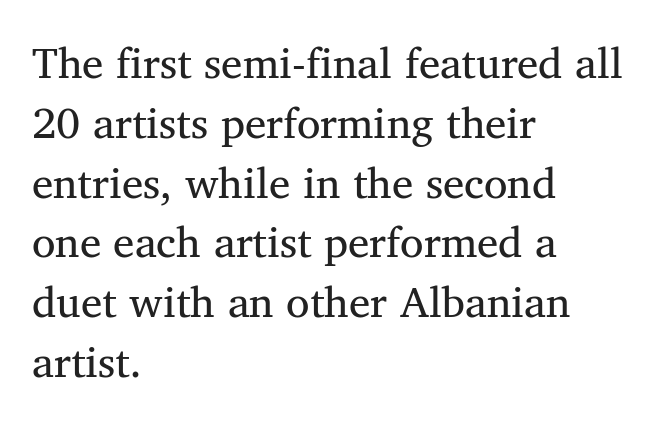
{"serif": "yes", "bold": "no", "weight": "regular", "width": "normal", "stroke_contrast": "medium", "x_height": "medium", "monospaced": "no", "underline": "no", "align": "left", "line_spacing": "normal", "line_spacing_ratio": 1.39, "letter_spacing": "normal", "letter_spacing_em": 0.0, "glyph_px": 43}
